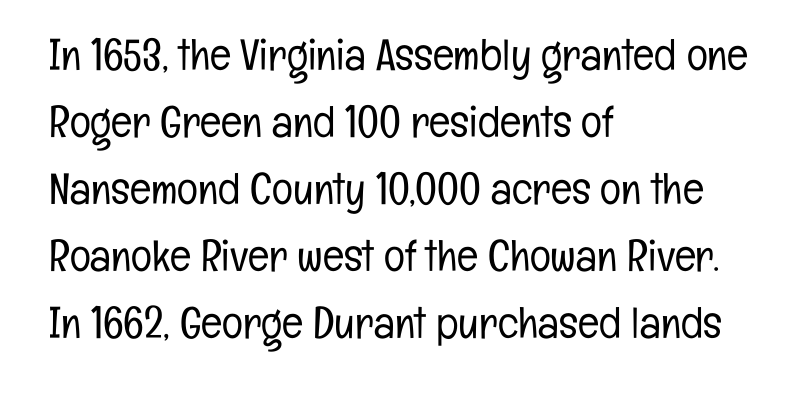
Q: Is the text bold? A: No.
Q: Is the text italic (slanted)? A: No, it is upright.
Q: Is the typeface a serif or a sans-serif typeface? A: Sans-serif.
Q: Is the text underlined? A: No.
Q: How is the paragraph aligned? A: Left-aligned.
Q: Is the spacing between letters normal or unusually wide? A: Normal.
Q: Is the spacing between lines tight, normal or loose? A: Normal.
Q: Width (condensed, normal, or wide)? A: Condensed.
Q: Stroke contrast? A: Low.
Q: x-height? A: Medium.
Q: Monospaced? A: No.
